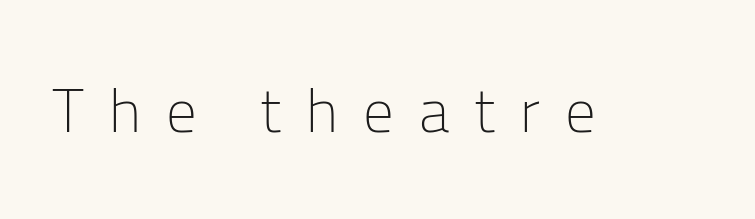
The strokes are not fattened; the text isn't bold. A typesetter would mark this as roman, not italic. No word sits above an underline. Note the varied advance widths — an 'i' is clearly narrower than an 'm'. You can tell from the bare stems that sans-serif type was used.
